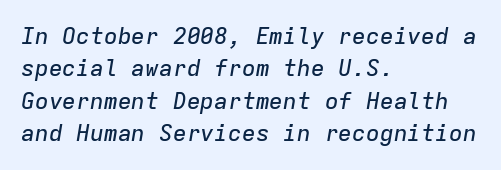
{"italic": "yes", "lean": "right", "slant_degrees": 9, "underline": "no", "align": "left", "line_spacing": "normal", "line_spacing_ratio": 1.41, "letter_spacing": "normal", "letter_spacing_em": 0.0, "glyph_px": 23}
